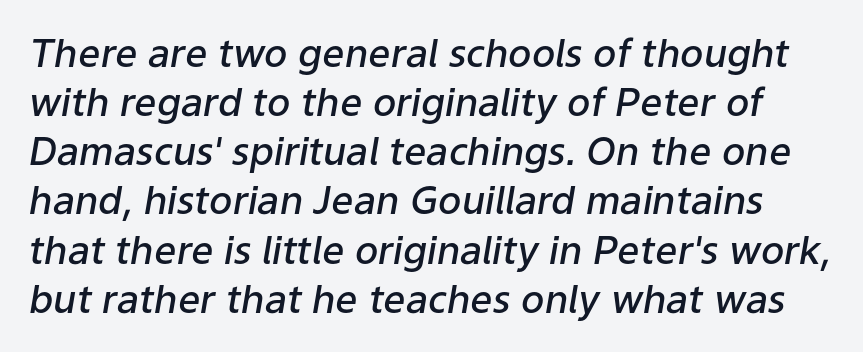
{"italic": "yes", "lean": "right", "slant_degrees": 9, "bold": "semi", "weight": "semibold", "width": "normal", "stroke_contrast": "low", "x_height": "medium", "monospaced": "no", "underline": "no", "line_spacing": "normal", "line_spacing_ratio": 1.26, "letter_spacing": "normal", "letter_spacing_em": 0.0, "glyph_px": 39}
